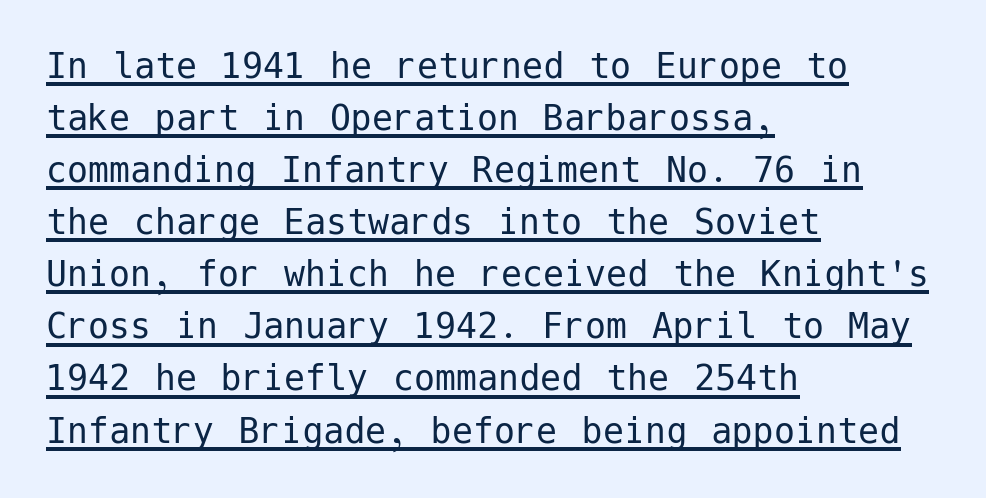
Q: Is the text bold? A: No.
Q: Is the text italic (slanted)? A: No, it is upright.
Q: Is the typeface a serif or a sans-serif typeface? A: Sans-serif.
Q: Is the text underlined? A: Yes.
Q: How is the paragraph aligned? A: Left-aligned.
Q: Is the spacing between letters normal or unusually wide? A: Normal.
Q: Width (condensed, normal, or wide)? A: Normal.
Q: Stroke contrast? A: Low.
Q: x-height? A: Medium.
